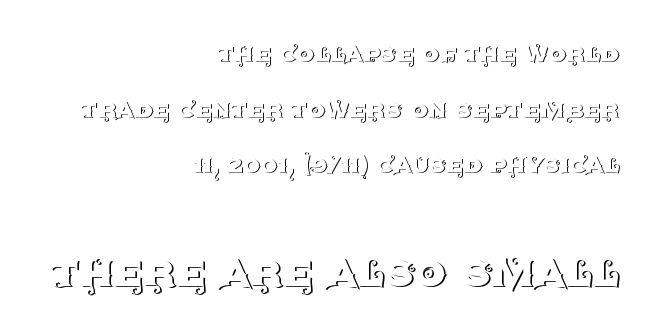
The image shows 51 px thin serif type, upright; set right-aligned, loose line spacing (1.92x), normal letter spacing, not underlined; the second (bottom) block is 1.76x larger; medium stroke contrast and a large x-height.
